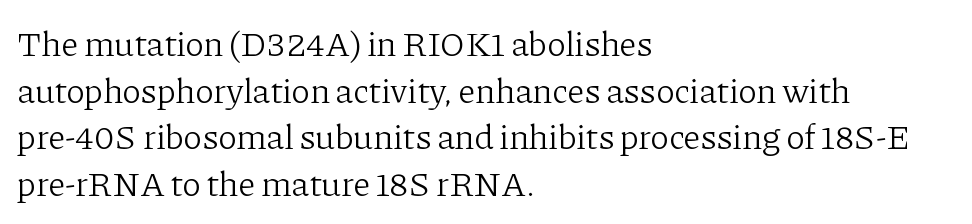
The image shows 35 px light serif type, upright; set left-aligned, normal line spacing (1.33x), normal letter spacing, not underlined; low stroke contrast and a medium x-height.
